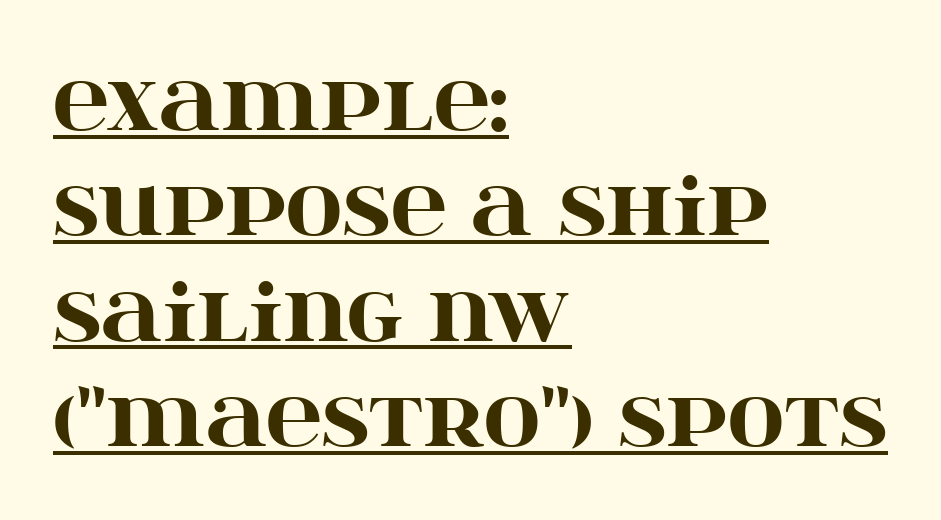
Q: Is the text bold? A: Yes.
Q: Is the text italic (slanted)? A: No, it is upright.
Q: Is the typeface a serif or a sans-serif typeface? A: Serif.
Q: Is the text underlined? A: Yes.
Q: How is the paragraph aligned? A: Left-aligned.
Q: Is the spacing between letters normal or unusually wide? A: Normal.
Q: Is the spacing between lines tight, normal or loose? A: Normal.
Q: Width (condensed, normal, or wide)? A: Wide.
Q: Stroke contrast? A: High.
Q: x-height? A: Large.
Q: Monospaced? A: No.
